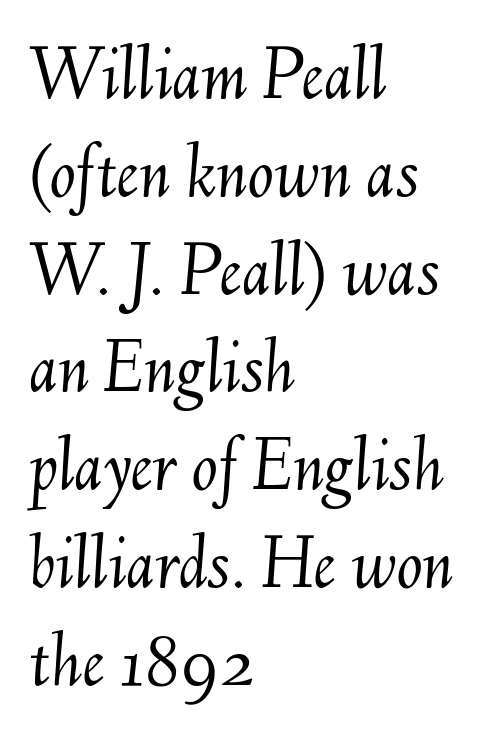
{"italic": "yes", "lean": "right", "slant_degrees": 6, "bold": "no", "weight": "light", "width": "normal", "stroke_contrast": "medium", "x_height": "small", "monospaced": "no", "underline": "no", "align": "left", "line_spacing": "normal", "line_spacing_ratio": 1.27, "letter_spacing": "normal", "letter_spacing_em": 0.0, "glyph_px": 77}
